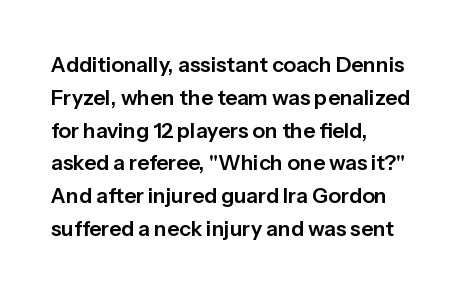
{"italic": "no", "underline": "no", "align": "left", "line_spacing": "normal", "line_spacing_ratio": 1.56, "letter_spacing": "normal", "letter_spacing_em": 0.0, "glyph_px": 21}
